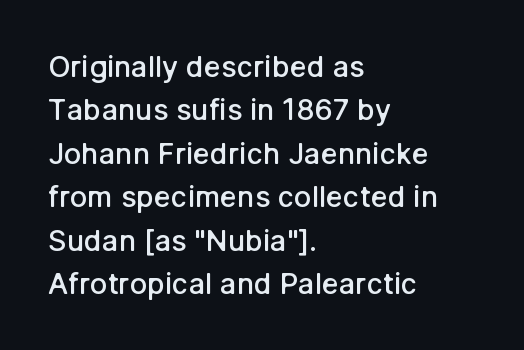
{"serif": "no", "italic": "no", "bold": "semi", "weight": "semibold", "width": "normal", "stroke_contrast": "low", "x_height": "medium", "monospaced": "no", "underline": "no", "align": "left", "line_spacing": "normal", "line_spacing_ratio": 1.5, "letter_spacing": "normal", "letter_spacing_em": 0.0, "glyph_px": 29}
